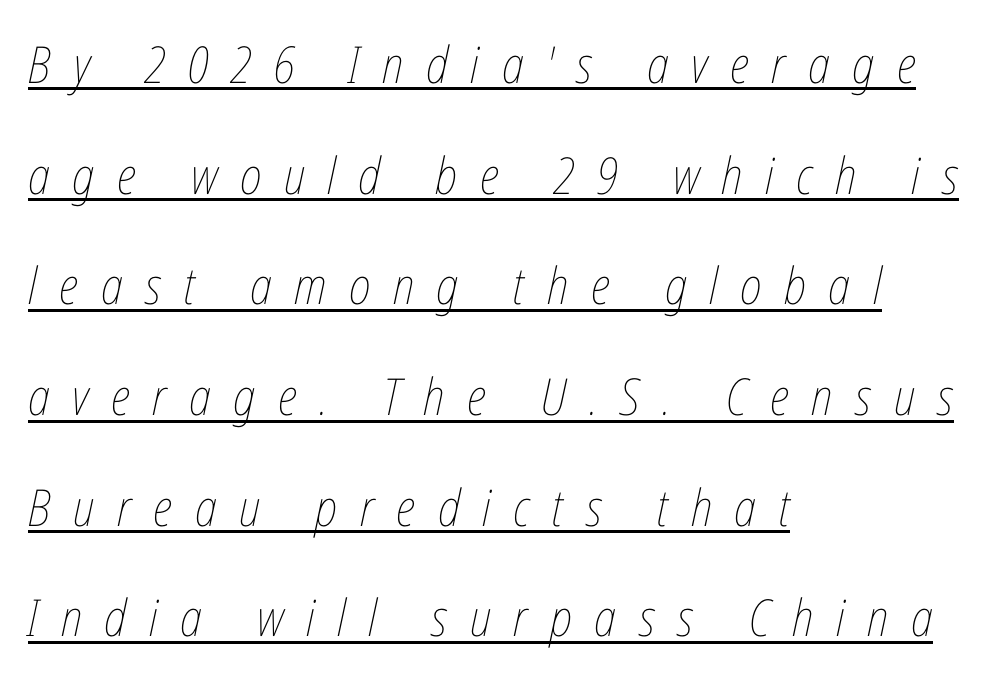
Q: Is the text bold? A: No.
Q: Is the text italic (slanted)? A: Yes, it leans right by about 12 degrees.
Q: Is the text underlined? A: Yes.
Q: How is the paragraph aligned? A: Left-aligned.
Q: Is the spacing between letters normal or unusually wide? A: Unusually wide.
Q: Is the spacing between lines tight, normal or loose? A: Loose.
Q: Width (condensed, normal, or wide)? A: Condensed.
Q: Stroke contrast? A: Low.
Q: x-height? A: Medium.
Q: Monospaced? A: No.
